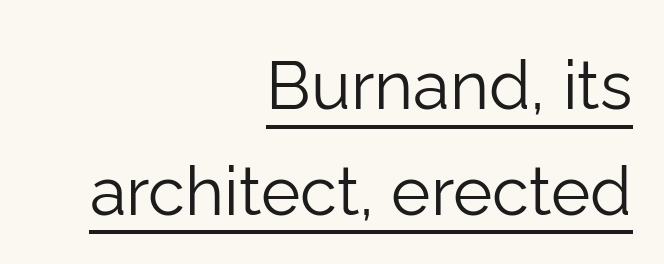
The image shows 67 px light sans-serif type, upright; set right-aligned, normal line spacing (1.58x), normal letter spacing, underlined; low stroke contrast and a medium x-height.
